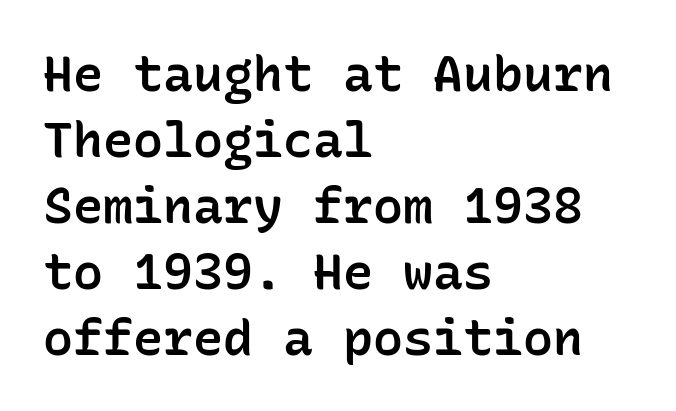
The image shows 50 px semibold sans-serif type, upright, monospaced; set left-aligned, normal line spacing (1.32x), normal letter spacing, not underlined; low stroke contrast and a medium x-height.
